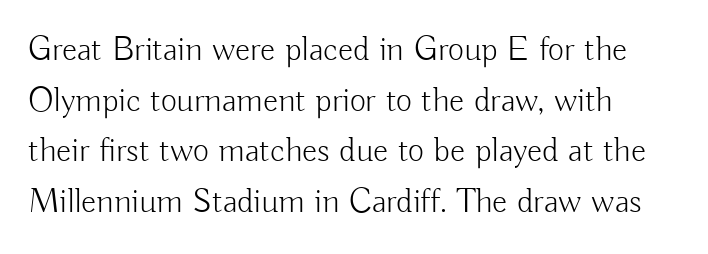
{"serif": "no", "italic": "no", "bold": "no", "weight": "light", "width": "normal", "stroke_contrast": "low", "x_height": "small", "monospaced": "no", "underline": "no", "align": "left", "line_spacing": "normal", "line_spacing_ratio": 1.45, "letter_spacing": "normal", "letter_spacing_em": 0.0, "glyph_px": 35}
